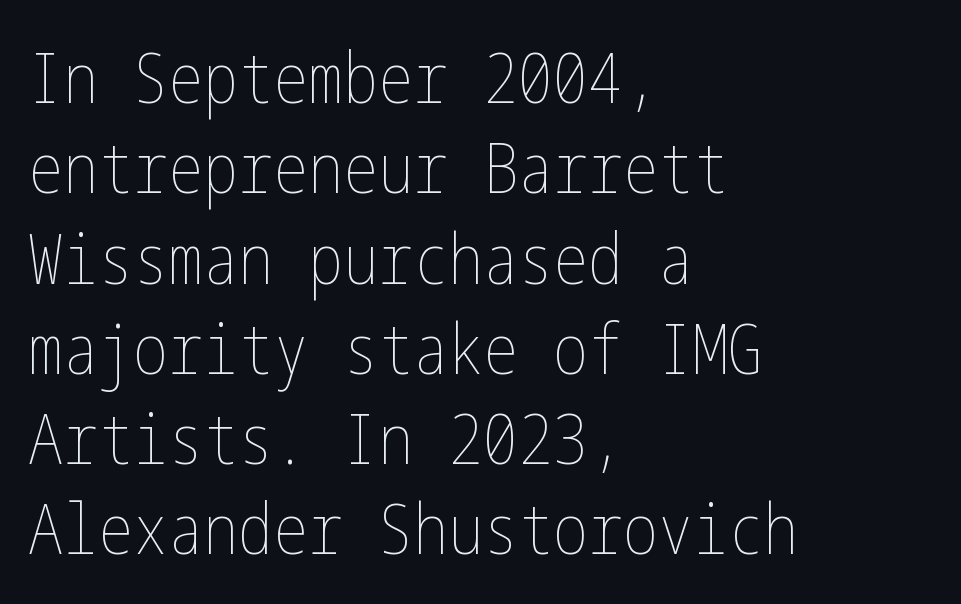
The image shows 70 px thin, condensed type, upright; set left-aligned, normal line spacing (1.29x), normal letter spacing, not underlined; low stroke contrast and a medium x-height.
